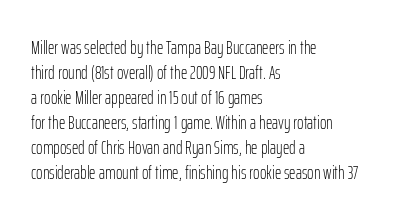
The image shows 20 px text type, upright; set left-aligned, normal line spacing (1.25x), normal letter spacing, not underlined.
